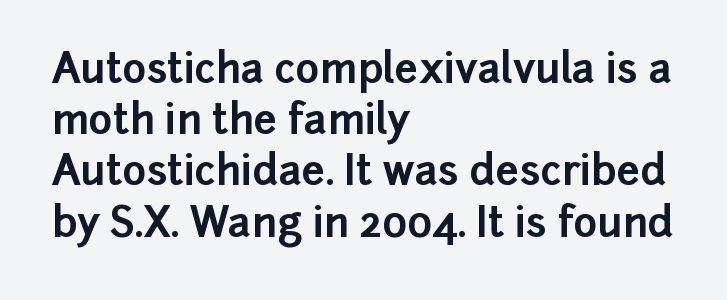
{"serif": "no", "italic": "no", "bold": "yes", "weight": "bold", "width": "normal", "stroke_contrast": "low", "x_height": "medium", "monospaced": "no", "underline": "no", "align": "left", "line_spacing": "normal", "line_spacing_ratio": 1.25, "letter_spacing": "normal", "letter_spacing_em": 0.0, "glyph_px": 41}
